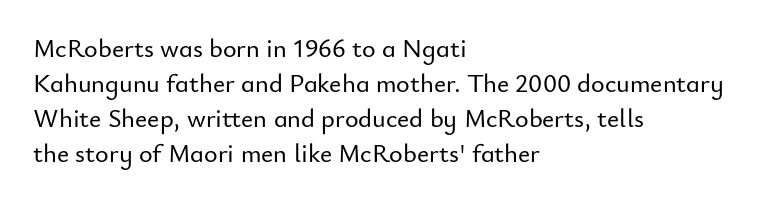
The image shows 26 px text type, upright; set left-aligned, normal line spacing (1.34x), normal letter spacing, not underlined.
